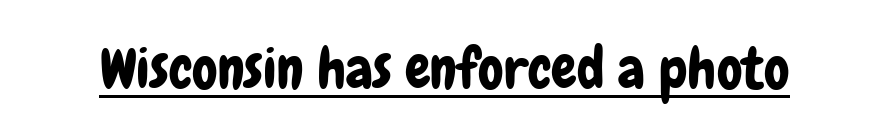
{"serif": "no", "italic": "no", "width": "condensed", "stroke_contrast": "low", "x_height": "medium", "monospaced": "no", "underline": "yes", "letter_spacing": "normal", "letter_spacing_em": 0.0, "glyph_px": 57}
